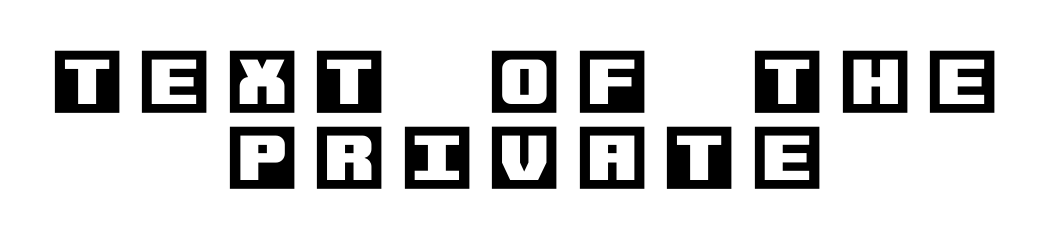
Posture: vertical. This sample uses expanded letter spacing, leaving extra air between glyphs. The glyphs are unaccompanied by any horizontal stroke below them. You could barely slide anything between these rows. Notice how the passage keeps no hard edge, just a central spine.
